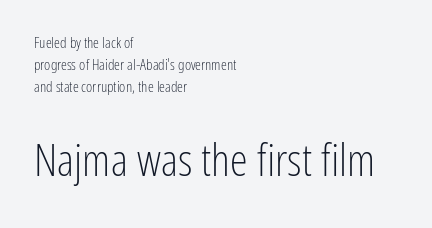
The following chunk of copy outweighs the initial chunk in type size. Bold? No — there's no thickening of the strokes. The letters advance in unequal steps, a hallmark of proportional type. Summary of vertical rhythm: regular, with standard interline spacing.
